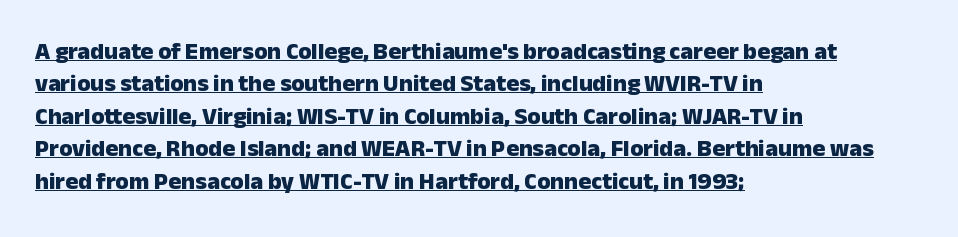
{"italic": "no", "bold": "yes", "underline": "yes", "align": "left", "line_spacing": "normal", "line_spacing_ratio": 1.35, "letter_spacing": "normal", "letter_spacing_em": 0.0, "glyph_px": 24}
